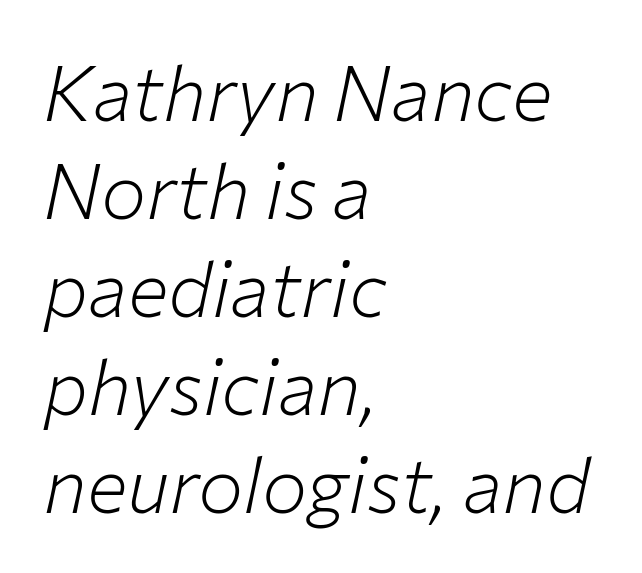
The image shows 76 px light type, italic (leaning right); set left-aligned, normal line spacing (1.29x), normal letter spacing, not underlined; low stroke contrast and a medium x-height.
